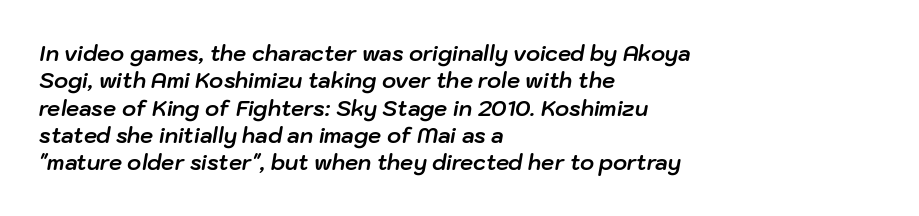
Q: Is the text bold? A: Yes.
Q: Is the text italic (slanted)? A: Yes, it leans right by about 10 degrees.
Q: Is the text underlined? A: No.
Q: How is the paragraph aligned? A: Left-aligned.
Q: Is the spacing between letters normal or unusually wide? A: Normal.
Q: Is the spacing between lines tight, normal or loose? A: Normal.
